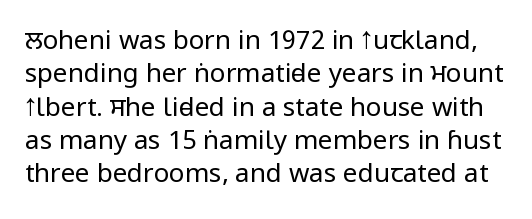
{"italic": "no", "bold": "no", "underline": "no", "line_spacing": "normal", "line_spacing_ratio": 1.28, "letter_spacing": "normal", "letter_spacing_em": 0.0, "glyph_px": 26}
